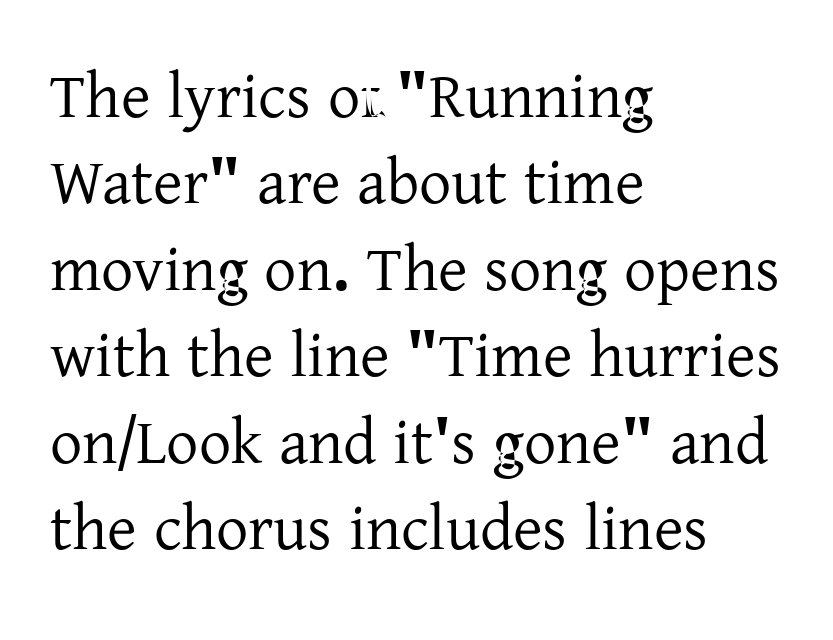
The image shows 64 px serif type, upright; set left-aligned, normal line spacing (1.35x), normal letter spacing, not underlined; low stroke contrast and a medium x-height.
